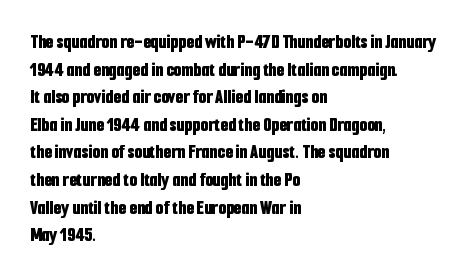
Is the letter spacing exaggerated? No — it looks like the ordinary default. Does the weight exceed regular? Yes, all the way to bold. Layout note: lines flush left. Notice how the stems are strictly vertical — no italics here.
